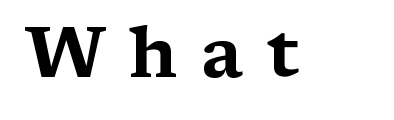
The image shows 71 px wide serif type, upright; set unusually wide letter spacing (+0.33 em), not underlined; medium stroke contrast and a medium x-height.
